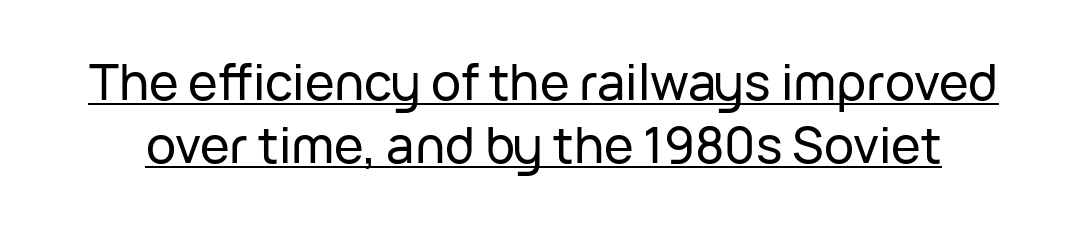
{"serif": "no", "italic": "no", "width": "normal", "stroke_contrast": "low", "x_height": "medium", "monospaced": "no", "underline": "yes", "line_spacing": "normal", "line_spacing_ratio": 1.27, "letter_spacing": "normal", "letter_spacing_em": 0.0, "glyph_px": 50}
